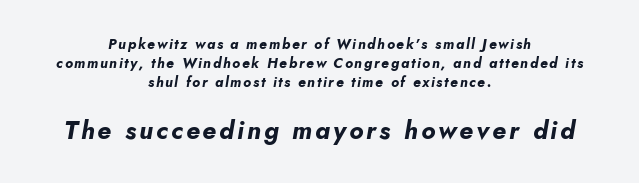
Anything drawn beneath the words? Only blank space. Horizontal bands of white between lines are of average thickness. Plenty of ink on the page — the face is bold. Italic: yes, the glyphs are oblique. Teacher's note: observe the equal gaps on both sides — that is centered alignment.
